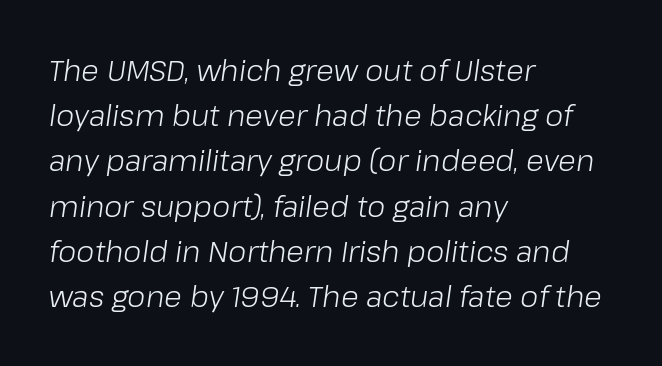
{"italic": "yes", "lean": "right", "slant_degrees": 8, "bold": "no", "weight": "light", "width": "normal", "stroke_contrast": "low", "x_height": "medium", "monospaced": "no", "underline": "no", "align": "left", "line_spacing": "normal", "line_spacing_ratio": 1.56, "letter_spacing": "normal", "letter_spacing_em": 0.0, "glyph_px": 29}
